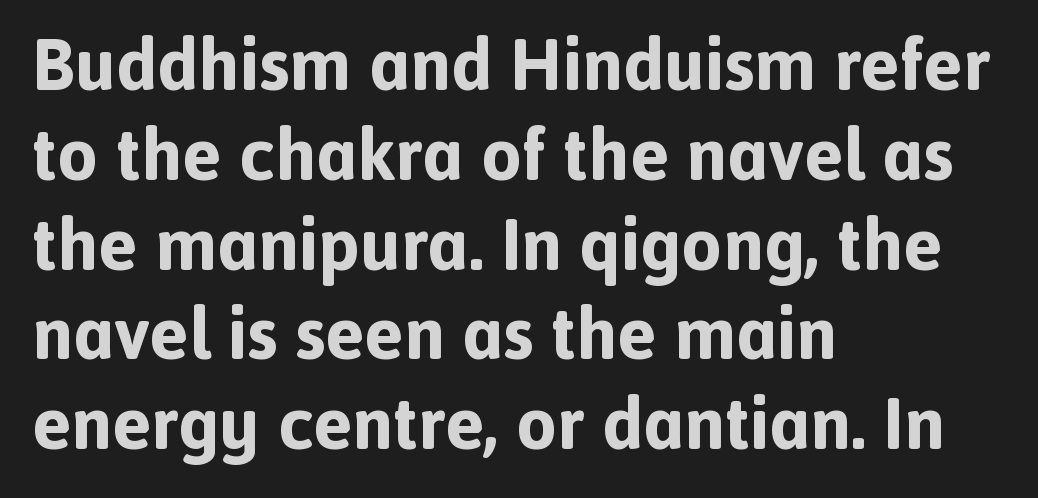
The type is set solid horizontally, with unmodified tracking. This is roman type, the default non-slanted kind. The paragraph shown leans on its left margin. Is this a fixed-width face? No — the glyphs have proportional, varying widths. Type style note: lacks serifs.
